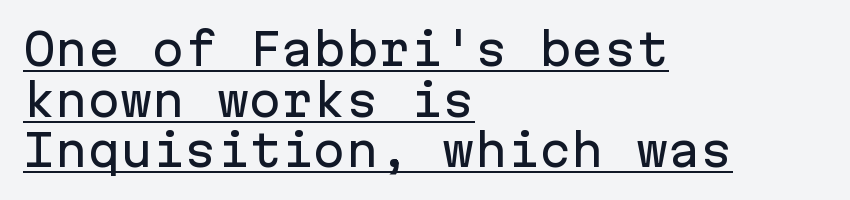
{"serif": "no", "italic": "no", "width": "normal", "stroke_contrast": "low", "x_height": "medium", "monospaced": "yes", "underline": "yes", "align": "left", "line_spacing_ratio": 1.18, "letter_spacing": "normal", "letter_spacing_em": 0.0, "glyph_px": 43}
